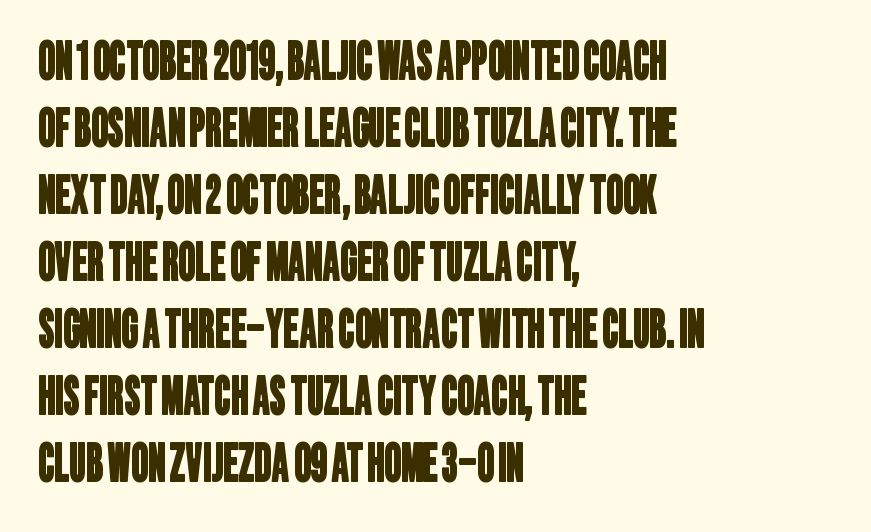
The image shows 52 px condensed sans-serif type; set left-aligned, normal line spacing (1.29x), normal letter spacing, not underlined; low stroke contrast and a large x-height.
